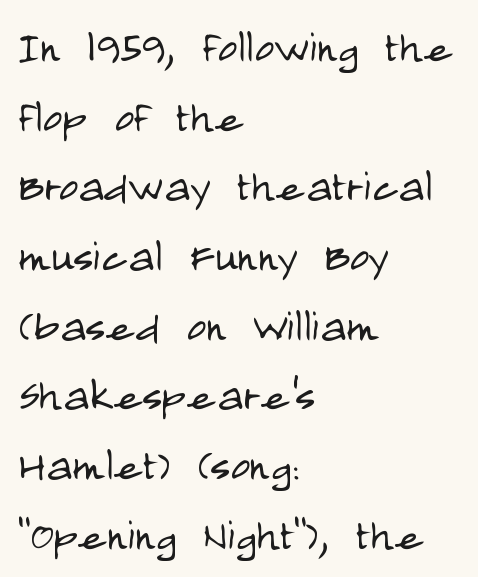
{"serif": "no", "italic": "no", "bold": "no", "weight": "light", "width": "condensed", "stroke_contrast": "low", "x_height": "large", "monospaced": "no", "underline": "no", "align": "left", "line_spacing": "normal", "line_spacing_ratio": 1.29, "letter_spacing": "normal", "letter_spacing_em": 0.0, "glyph_px": 54}
